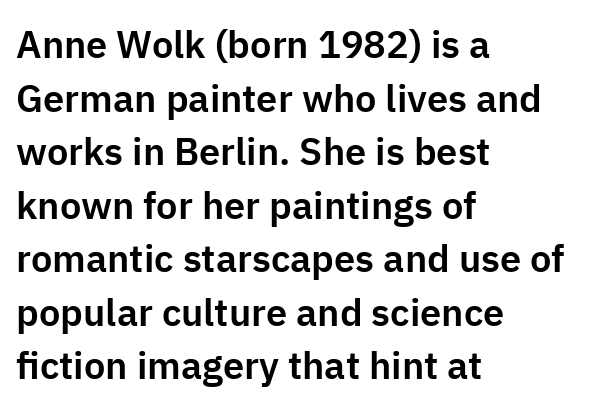
A typesetter would call this proportional, since set widths differ per character. No word sits above an underline. Evenly set lines give the paragraph a standard silhouette. In CSS terms this would be text-align: left. Does the type have serifs? No, each stem ends abruptly.
